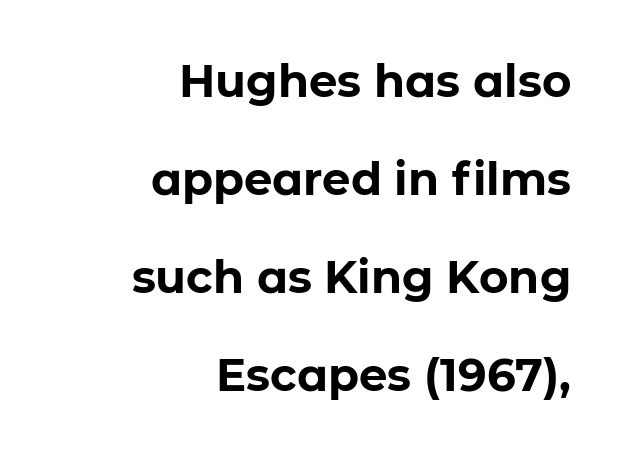
The image shows 45 px bold sans-serif type, upright; set right-aligned, loose line spacing (2.18x), normal letter spacing, not underlined; low stroke contrast and a medium x-height.
